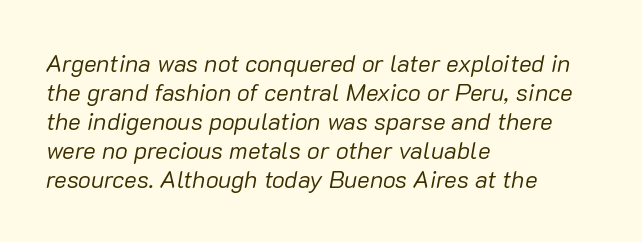
{"italic": "yes", "lean": "right", "slant_degrees": 10, "bold": "no", "underline": "no", "align": "left", "line_spacing_ratio": 1.21, "letter_spacing": "normal", "letter_spacing_em": 0.0, "glyph_px": 24}
